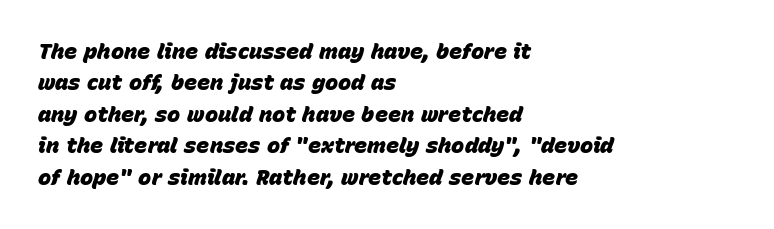
{"italic": "yes", "lean": "right", "slant_degrees": 15, "bold": "yes", "underline": "no", "align": "left", "line_spacing": "normal", "line_spacing_ratio": 1.43, "letter_spacing": "normal", "letter_spacing_em": 0.0, "glyph_px": 22}
